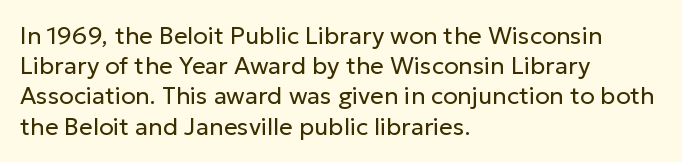
The image shows 24 px text type, upright; set left-aligned, normal line spacing (1.26x), normal letter spacing, not underlined.
